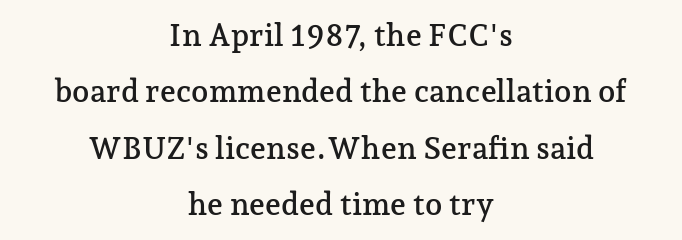
Q: Is the text italic (slanted)? A: No, it is upright.
Q: Is the typeface a serif or a sans-serif typeface? A: Serif.
Q: Is the text underlined? A: No.
Q: How is the paragraph aligned? A: Centered.
Q: Is the spacing between letters normal or unusually wide? A: Normal.
Q: Width (condensed, normal, or wide)? A: Normal.
Q: Stroke contrast? A: Low.
Q: x-height? A: Medium.
Q: Monospaced? A: No.
